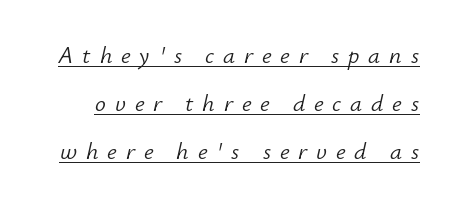
Every word sits above its own underline. An italicized treatment has been applied to the whole sample. You could only call the tracking loose — the letters float apart. The font sits on the lighter half of the weight spectrum, regular included.
